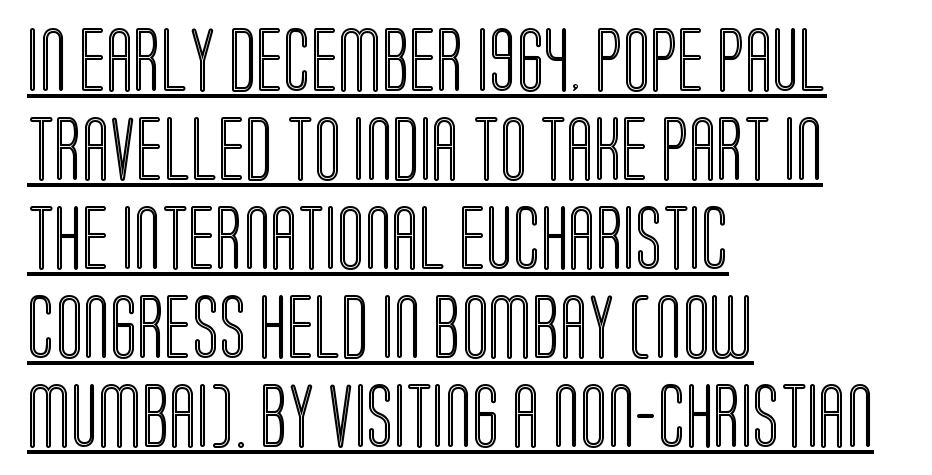
The image shows 64 px condensed type, upright; set left-aligned, normal line spacing (1.39x), normal letter spacing, underlined; a large x-height.
